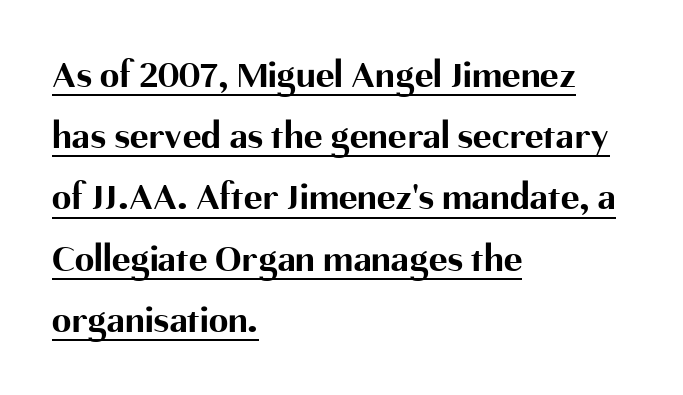
Q: Is the text bold? A: Yes.
Q: Is the text italic (slanted)? A: No, it is upright.
Q: Is the typeface a serif or a sans-serif typeface? A: Sans-serif.
Q: Is the text underlined? A: Yes.
Q: How is the paragraph aligned? A: Left-aligned.
Q: Is the spacing between letters normal or unusually wide? A: Normal.
Q: Is the spacing between lines tight, normal or loose? A: Normal.
Q: Width (condensed, normal, or wide)? A: Normal.
Q: Stroke contrast? A: Medium.
Q: x-height? A: Medium.
Q: Monospaced? A: No.
